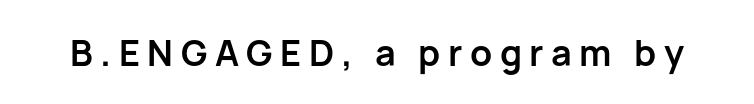
The characters look thick and weighty, a clear bold. Check under the words: just untouched page. Honestly, the letter spacing is so wide it's the main thing you notice. The passage shown is typed in a proportional face where columns would drift. Note: no serifs on the glyphs.
